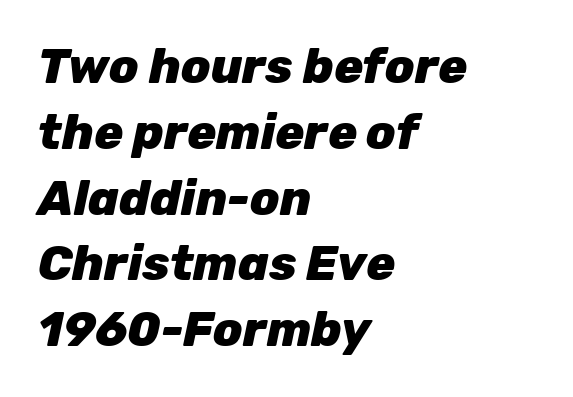
The image shows 48 px heavy type, italic (leaning right); set left-aligned, normal line spacing (1.37x), normal letter spacing, not underlined; low stroke contrast and a medium x-height.
